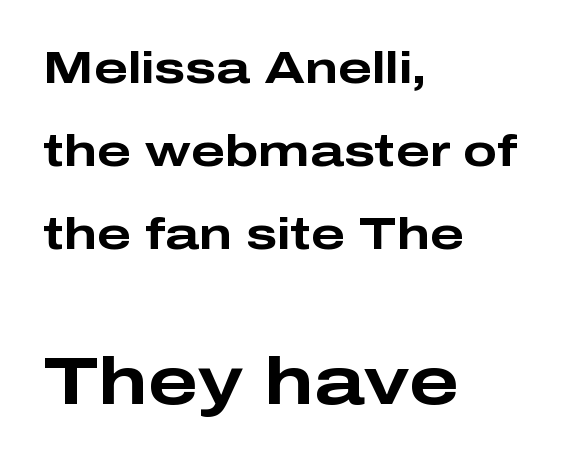
This rendering leaves character spacing at its baseline value. Just letters on the line, the space beneath them empty. Compare the two chunks: the lower has the greater cap height. Notice how the passage keeps a crisp vertical edge on the left only. A sans-serif font was chosen for this passage. Posture: upright roman.
